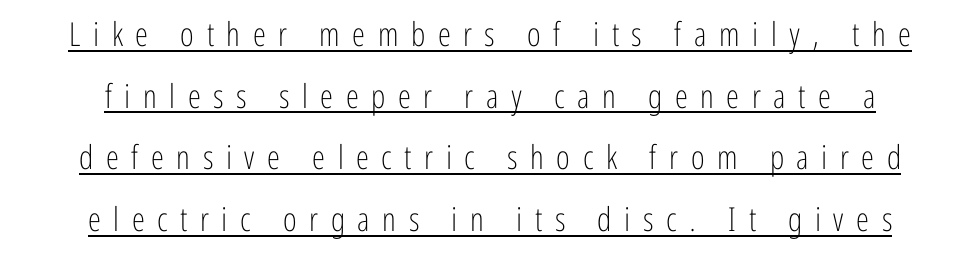
Italic? Not at all — the glyphs are vertical. Does extra space separate the letters? Yes, quite a lot of it. Is this a fixed-width face? No — the glyphs have proportional, varying widths. The strokes are not fattened; the text isn't bold. The words here are underlined.
